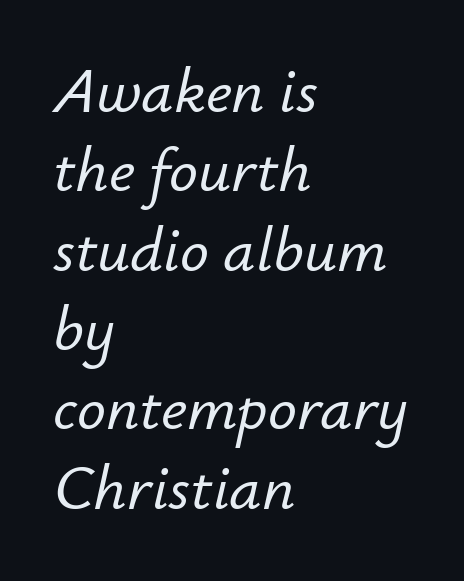
{"italic": "yes", "lean": "right", "slant_degrees": 12, "width": "normal", "stroke_contrast": "low", "x_height": "small", "monospaced": "no", "underline": "no", "align": "left", "line_spacing_ratio": 1.24, "letter_spacing": "normal", "letter_spacing_em": 0.0, "glyph_px": 64}
